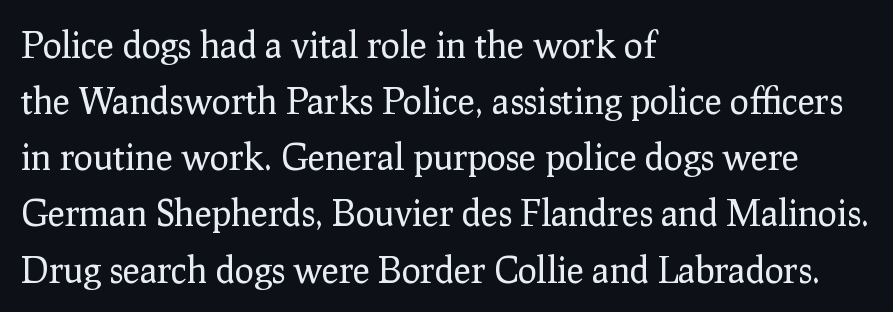
{"serif": "yes", "italic": "no", "bold": "no", "weight": "regular", "width": "normal", "stroke_contrast": "low", "x_height": "medium", "monospaced": "no", "underline": "no", "align": "left", "line_spacing": "normal", "line_spacing_ratio": 1.56, "letter_spacing": "normal", "letter_spacing_em": 0.0, "glyph_px": 36}
